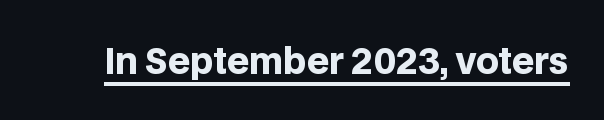
{"serif": "no", "italic": "no", "bold": "yes", "weight": "heavy", "width": "normal", "stroke_contrast": "low", "x_height": "large", "monospaced": "no", "underline": "yes", "letter_spacing": "normal", "letter_spacing_em": 0.0, "glyph_px": 35}
